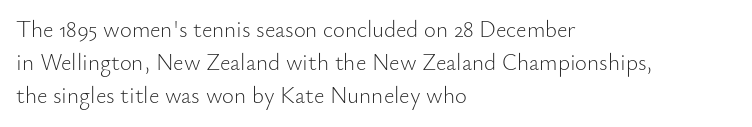
Does extra space separate the letters? No, they use regular spacing. The rendering anchors every line to the left-hand side. The axis of the letterforms is exactly vertical. These lines sit exactly where default settings would place them. Ink coverage per letter is moderate at most. Bare-footed words on every line.
